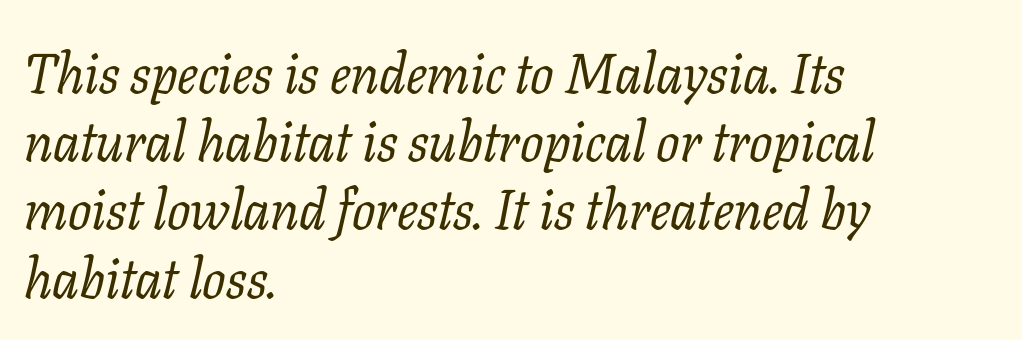
A typesetter would mark this as italic. The compositor pushed each line to the left boundary. Unbolded letterforms with no extra heft. The rendering uses natural spacing where letterforms have individual widths.
